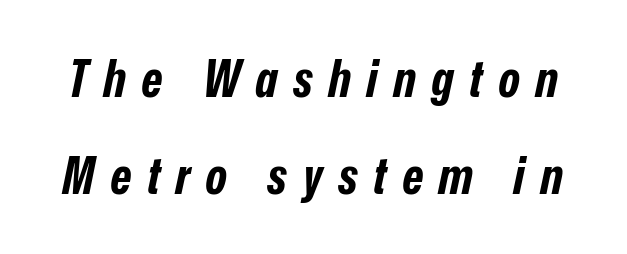
Q: Is the text bold? A: Yes.
Q: Is the text italic (slanted)? A: Yes, it leans right by about 12 degrees.
Q: Is the text underlined? A: No.
Q: Is the spacing between letters normal or unusually wide? A: Unusually wide.
Q: Is the spacing between lines tight, normal or loose? A: Loose.
Q: Width (condensed, normal, or wide)? A: Condensed.
Q: Stroke contrast? A: Low.
Q: x-height? A: Medium.
Q: Monospaced? A: No.
